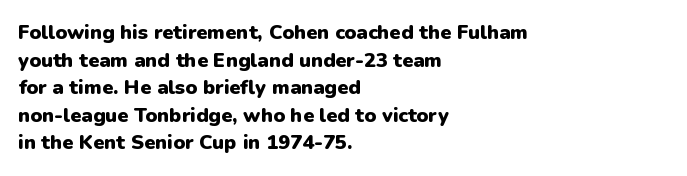
The image shows 20 px bold type, upright; set left-aligned, normal line spacing (1.38x), normal letter spacing, not underlined.
